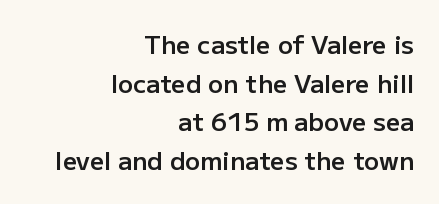
The image shows 25 px text type, upright; set right-aligned, normal line spacing (1.55x), normal letter spacing, not underlined.
